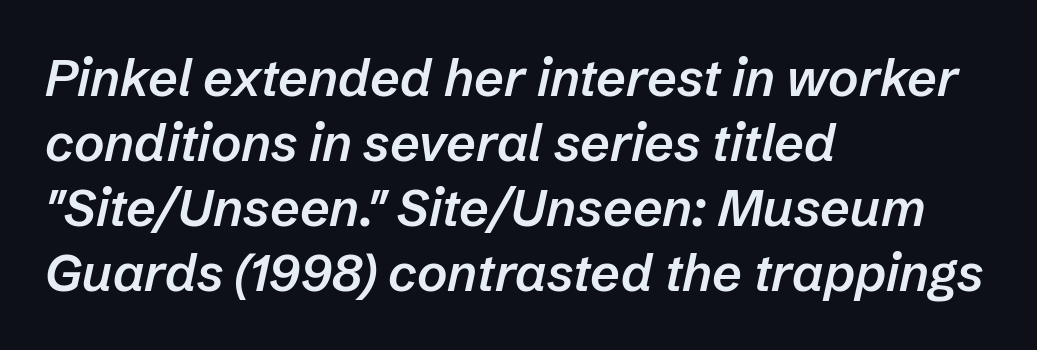
The image shows 52 px semibold type, italic (leaning right); set left-aligned, normal line spacing (1.25x), normal letter spacing, not underlined; low stroke contrast and a medium x-height.
